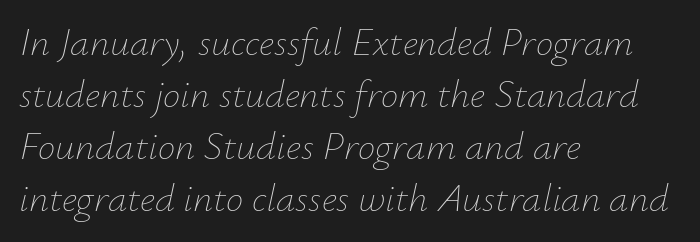
The image shows 39 px thin type, italic (leaning right); set left-aligned, normal line spacing (1.33x), normal letter spacing, not underlined; low stroke contrast and a small x-height.
